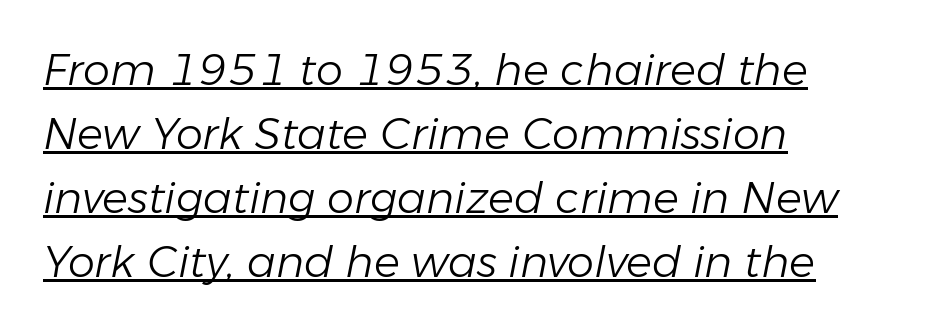
Q: Is the text bold? A: No.
Q: Is the text italic (slanted)? A: Yes, it leans right by about 11 degrees.
Q: Is the text underlined? A: Yes.
Q: How is the paragraph aligned? A: Left-aligned.
Q: Is the spacing between letters normal or unusually wide? A: Normal.
Q: Is the spacing between lines tight, normal or loose? A: Normal.
Q: Width (condensed, normal, or wide)? A: Normal.
Q: Stroke contrast? A: Low.
Q: x-height? A: Medium.
Q: Monospaced? A: No.
